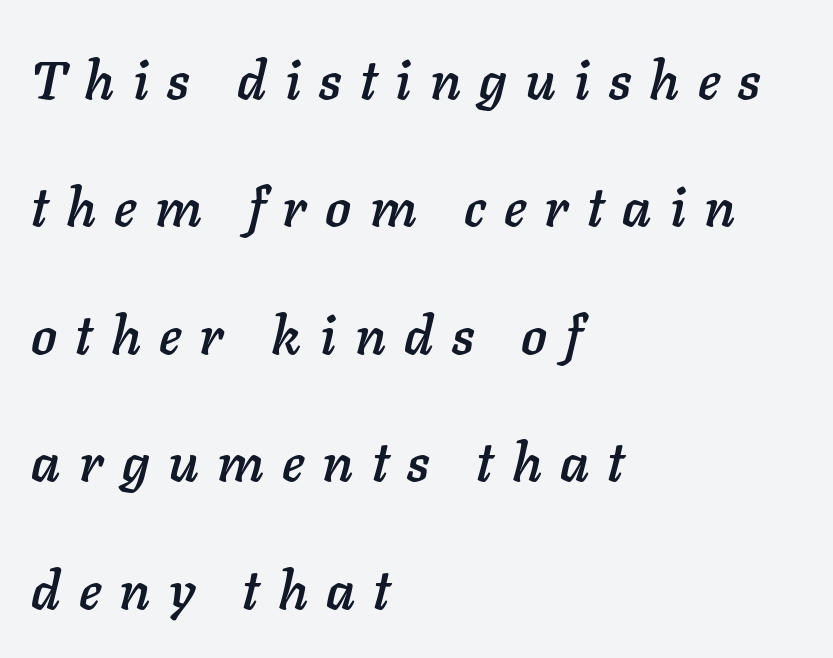
{"italic": "yes", "lean": "right", "slant_degrees": 11, "width": "normal", "stroke_contrast": "low", "x_height": "medium", "monospaced": "no", "underline": "no", "align": "left", "line_spacing": "loose", "line_spacing_ratio": 2.36, "letter_spacing": "wide", "letter_spacing_em": 0.34, "glyph_px": 54}
